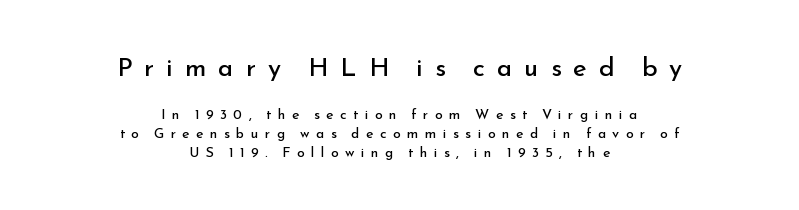
Q: Is the text bold? A: No.
Q: Is the text italic (slanted)? A: No, it is upright.
Q: Is the text underlined? A: No.
Q: How is the paragraph aligned? A: Centered.
Q: Is the spacing between letters normal or unusually wide? A: Unusually wide.
Q: Is the spacing between lines tight, normal or loose? A: Normal.
Q: Which block of text is set in a larger size, the first (top) or the second (bottom)? A: The first (top) one.
